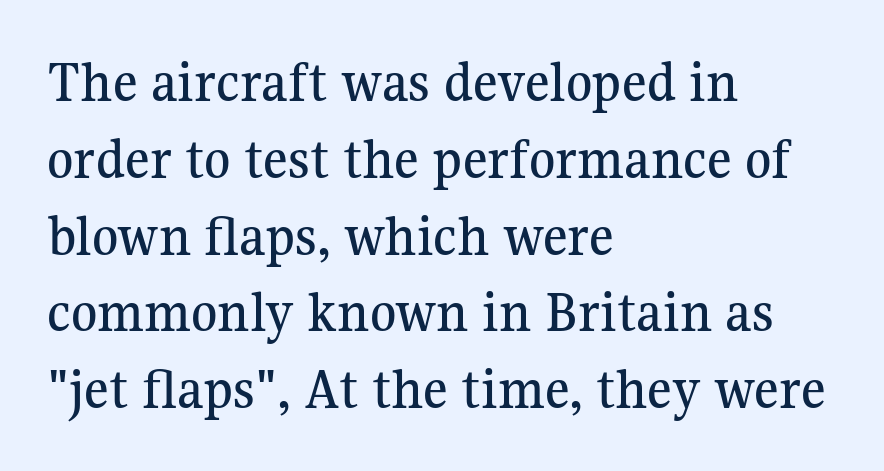
The image shows 60 px serif type, upright; set left-aligned, normal line spacing (1.28x), normal letter spacing, not underlined; medium stroke contrast and a medium x-height.
